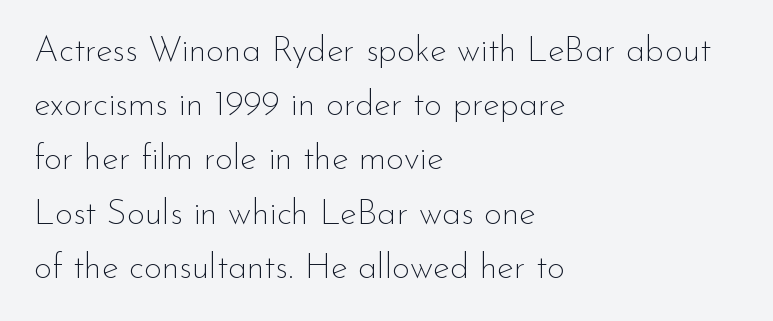
The image shows 35 px thin sans-serif type, upright; set left-aligned, normal line spacing (1.55x), normal letter spacing, not underlined; low stroke contrast and a small x-height.
